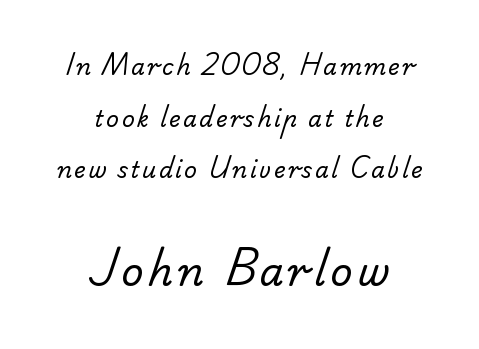
{"serif": "no", "bold": "no", "weight": "regular", "width": "normal", "stroke_contrast": "low", "x_height": "small", "monospaced": "no", "underline": "no", "align": "center", "line_spacing": "loose", "line_spacing_ratio": 2.35, "larger_block": "second", "size_ratio": 1.77, "glyph_px": 39}
